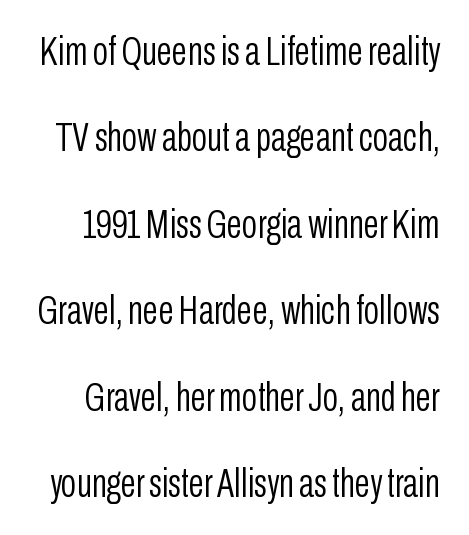
The weight would be labelled regular, book, light, or lighter still. Plain, unruled lines of type. Think of a printed novel: that variable character pitch is what you see here. Check where the strokes stop: nothing finishes them off — pure sans. Italic: no, the glyphs are upright roman.
